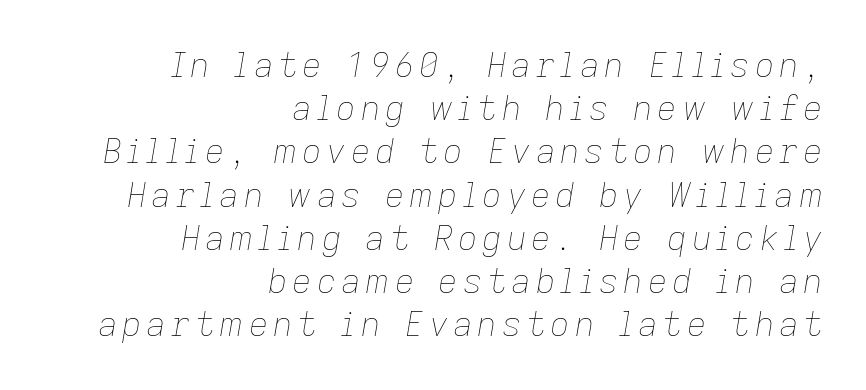
Q: Is the text bold? A: No.
Q: Is the text italic (slanted)? A: Yes, it leans right by about 9 degrees.
Q: Is the text underlined? A: No.
Q: How is the paragraph aligned? A: Right-aligned.
Q: Is the spacing between lines tight, normal or loose? A: Normal.
Q: Width (condensed, normal, or wide)? A: Normal.
Q: Stroke contrast? A: Low.
Q: x-height? A: Medium.
Q: Monospaced? A: No.
